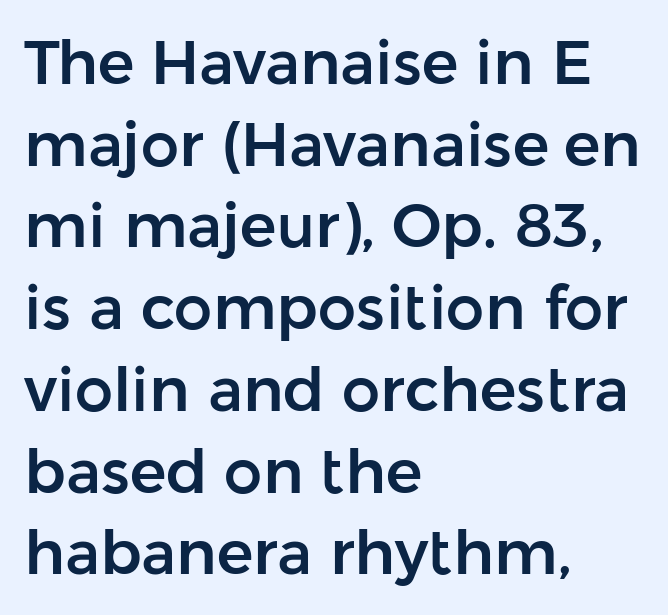
{"serif": "no", "italic": "no", "width": "normal", "stroke_contrast": "low", "x_height": "medium", "monospaced": "no", "underline": "no", "align": "left", "line_spacing": "normal", "line_spacing_ratio": 1.34, "letter_spacing": "normal", "letter_spacing_em": 0.0, "glyph_px": 61}
